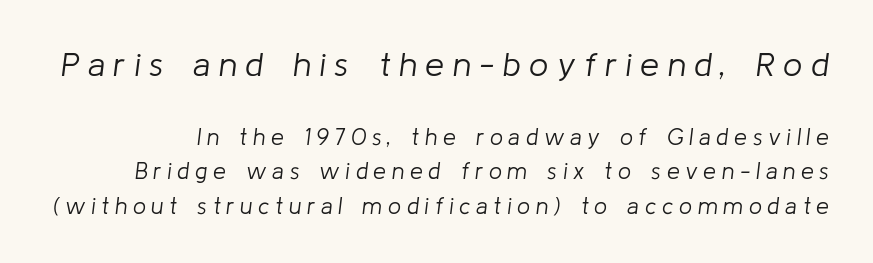
Q: Is the text bold? A: No.
Q: Is the text italic (slanted)? A: Yes, it leans right by about 8 degrees.
Q: Is the text underlined? A: No.
Q: Is the spacing between letters normal or unusually wide? A: Unusually wide.
Q: Is the spacing between lines tight, normal or loose? A: Normal.
Q: Which block of text is set in a larger size, the first (top) or the second (bottom)? A: The first (top) one.
Q: Width (condensed, normal, or wide)? A: Normal.
Q: Stroke contrast? A: Low.
Q: x-height? A: Medium.
Q: Monospaced? A: No.
